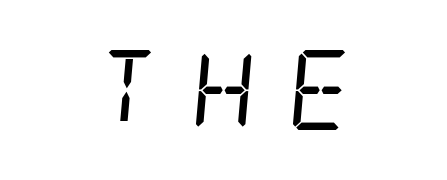
The letterforms sit at book weight or below. Short and long lines alike share a common midpoint. The glyphs are unaccompanied by any horizontal stroke below them. The lettering tilts uniformly, giving the passage an italic look. Is this a sans? No — the strokes have serifs. Display-style spreading of the glyphs; the letterfit is very open.
